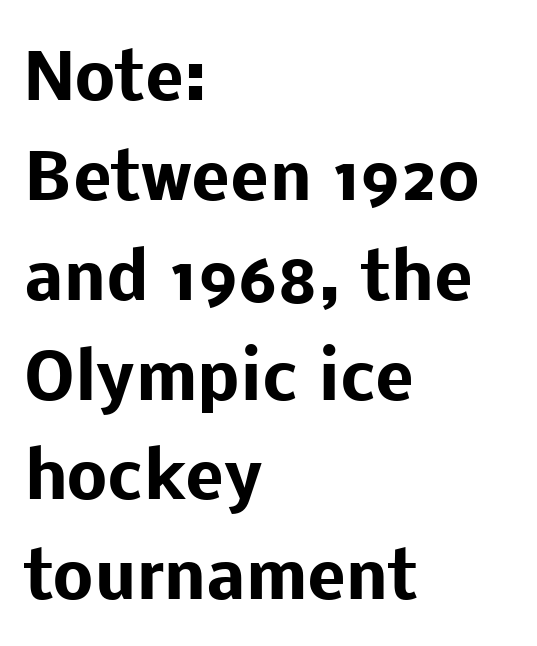
The image shows 64 px heavy sans-serif type, upright; set left-aligned, normal line spacing (1.56x), normal letter spacing, not underlined; low stroke contrast and a medium x-height.
